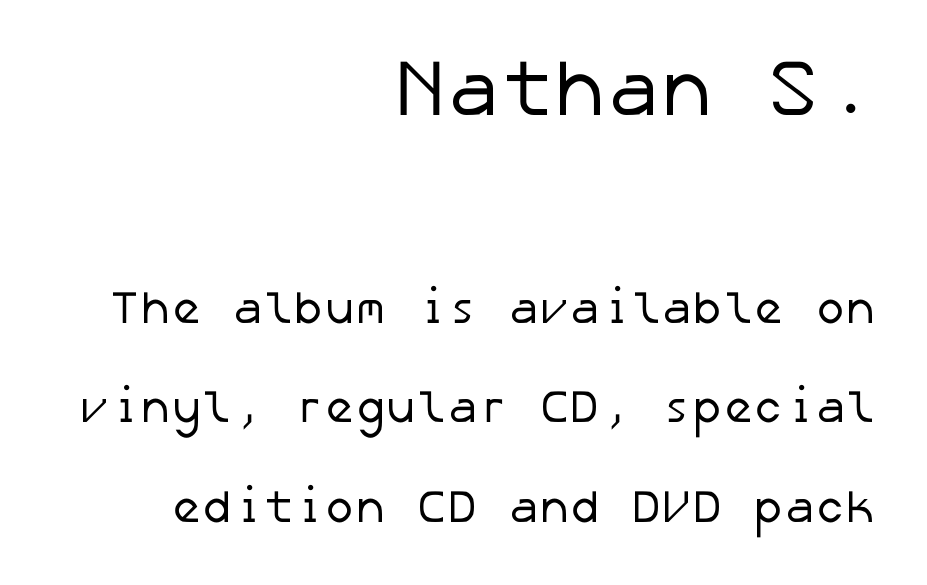
The image shows 80 px regular-weight sans-serif type; set right-aligned, loose line spacing (2.16x), normal letter spacing, not underlined; the first (top) block is 1.74x larger; low stroke contrast and a medium x-height.
